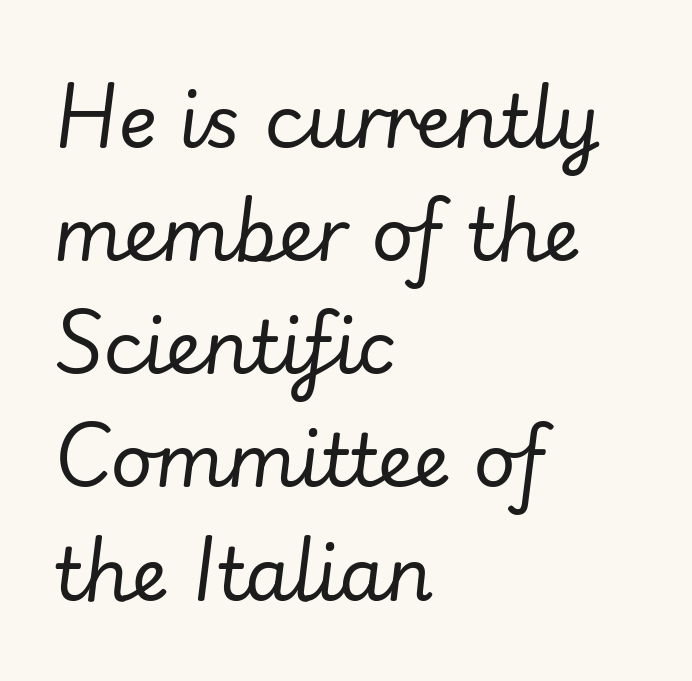
Q: Is the text bold? A: No.
Q: Is the text italic (slanted)? A: Yes, it leans right by about 7 degrees.
Q: Is the text underlined? A: No.
Q: How is the paragraph aligned? A: Left-aligned.
Q: Is the spacing between letters normal or unusually wide? A: Normal.
Q: Is the spacing between lines tight, normal or loose? A: Normal.
Q: Width (condensed, normal, or wide)? A: Normal.
Q: Stroke contrast? A: Low.
Q: x-height? A: Small.
Q: Monospaced? A: No.
